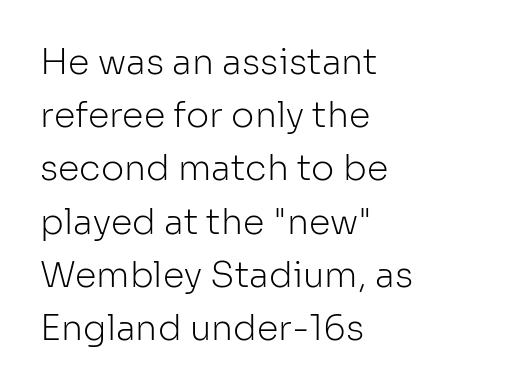
The image shows 35 px light sans-serif type, upright; set left-aligned, normal line spacing (1.52x), normal letter spacing, not underlined; low stroke contrast and a medium x-height.
